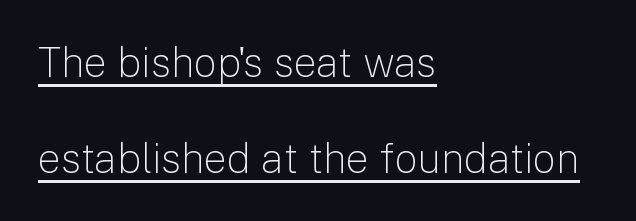
{"serif": "no", "italic": "no", "bold": "no", "weight": "light", "width": "normal", "stroke_contrast": "low", "x_height": "medium", "monospaced": "no", "underline": "yes", "align": "left", "line_spacing": "loose", "line_spacing_ratio": 2.33, "letter_spacing": "normal", "letter_spacing_em": 0.0, "glyph_px": 41}
